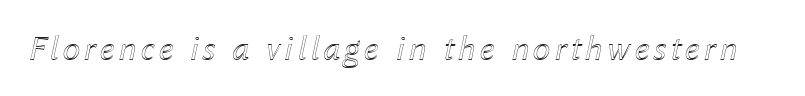
{"italic": "yes", "lean": "right", "slant_degrees": 12, "width": "normal", "x_height": "medium", "monospaced": "no", "underline": "no", "glyph_px": 36}
